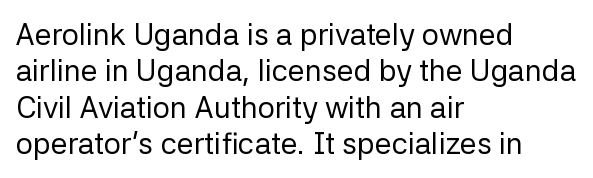
{"serif": "no", "italic": "no", "bold": "no", "weight": "regular", "width": "normal", "stroke_contrast": "low", "x_height": "medium", "monospaced": "no", "underline": "no", "align": "left", "line_spacing_ratio": 1.21, "letter_spacing": "normal", "letter_spacing_em": 0.0, "glyph_px": 30}
